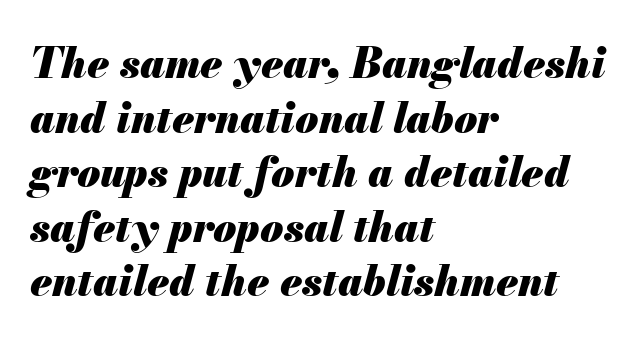
Is the type slanted? Yes — the strokes lean at a clear angle. Left-aligned paragraph, ragged on the right. Honestly, the row spacing looks completely unremarkable. What weight is shown? A full bold with thick strokes. Unmarked baselines from the first word to the last. These lines keep a tight, regular rhythm from letter to letter.
